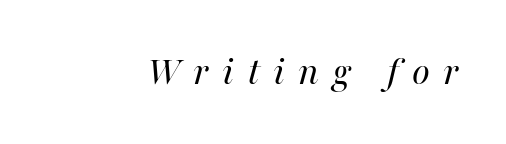
The gap between lines stays unmarked. Here the designer chose a conventional face with non-uniform glyph widths. On a weight scale, this lands at 450 or below. Italic? Definitely — the glyphs are oblique.
